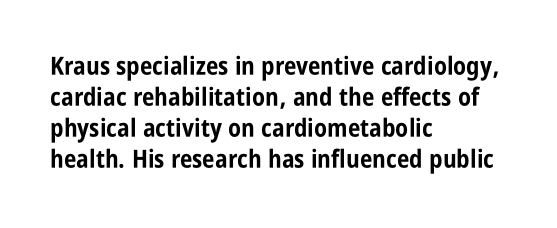
The image shows 25 px bold type, upright; set left-aligned, line spacing 1.24x, normal letter spacing, not underlined.
